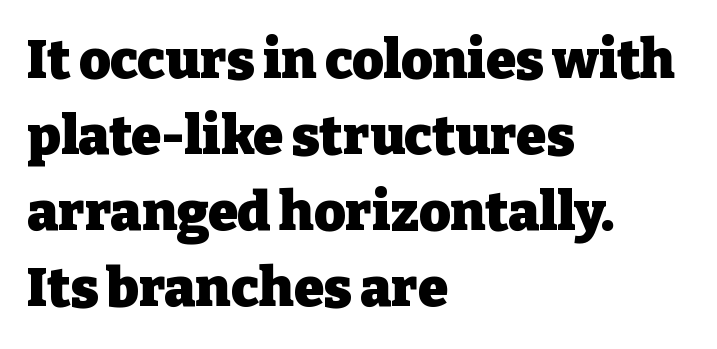
Q: Is the text bold? A: Yes.
Q: Is the text italic (slanted)? A: No, it is upright.
Q: Is the typeface a serif or a sans-serif typeface? A: Serif.
Q: Is the text underlined? A: No.
Q: How is the paragraph aligned? A: Left-aligned.
Q: Is the spacing between letters normal or unusually wide? A: Normal.
Q: Is the spacing between lines tight, normal or loose? A: Normal.
Q: Width (condensed, normal, or wide)? A: Normal.
Q: Stroke contrast? A: Low.
Q: x-height? A: Medium.
Q: Monospaced? A: No.
